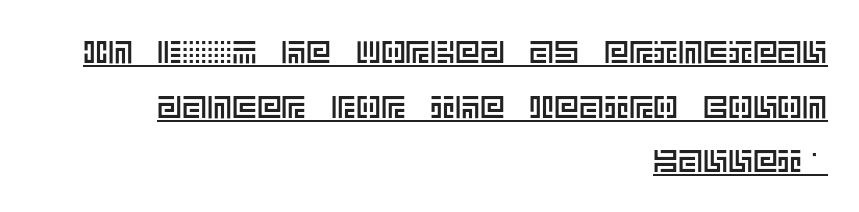
Q: Is the text italic (slanted)? A: No, it is upright.
Q: Is the text underlined? A: Yes.
Q: How is the paragraph aligned? A: Right-aligned.
Q: Is the spacing between letters normal or unusually wide? A: Normal.
Q: Width (condensed, normal, or wide)? A: Normal.
Q: x-height? A: Large.
